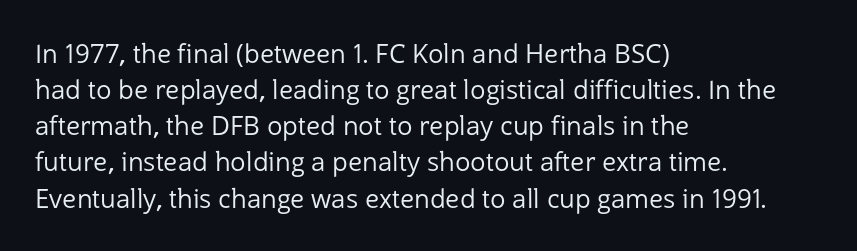
Teacher's note: observe the even left margin — that is flush-left alignment. Students, note that the glyphs here touch the page at normal intervals. Do the letters lean? They stand straight. Descenders hang freely into open space. Stem width sits at or under what a default text font uses.
